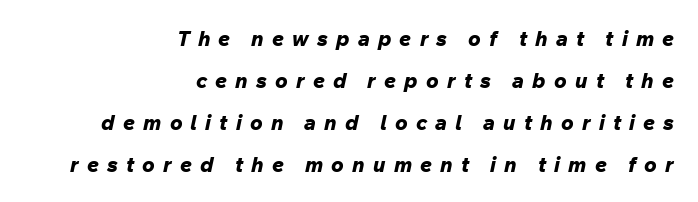
The image shows 21 px bold type, italic (leaning right); set right-aligned, loose line spacing (2.0x), unusually wide letter spacing (+0.39 em), not underlined.
